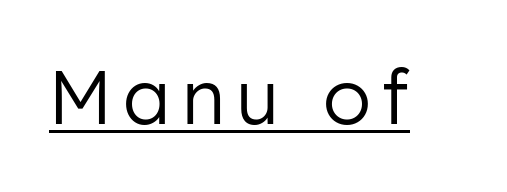
{"serif": "no", "italic": "no", "bold": "no", "weight": "regular", "width": "normal", "stroke_contrast": "low", "x_height": "medium", "monospaced": "no", "underline": "yes", "glyph_px": 75}
